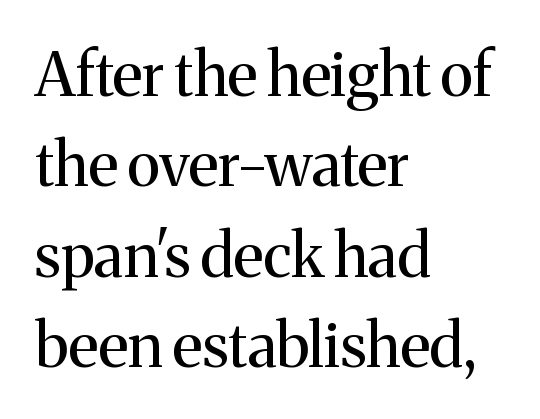
The image shows 61 px regular-weight serif type, upright; set left-aligned, normal line spacing (1.48x), normal letter spacing, not underlined; medium stroke contrast and a medium x-height.
